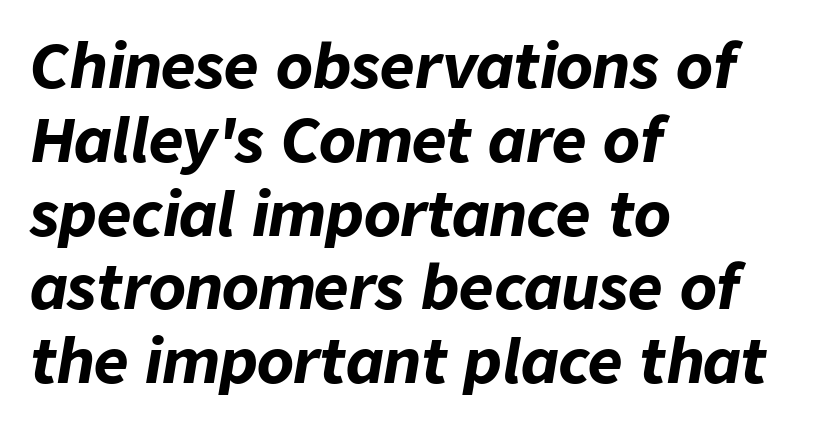
Q: Is the text bold? A: Yes.
Q: Is the text italic (slanted)? A: Yes, it leans right by about 9 degrees.
Q: Is the text underlined? A: No.
Q: How is the paragraph aligned? A: Left-aligned.
Q: Is the spacing between letters normal or unusually wide? A: Normal.
Q: Width (condensed, normal, or wide)? A: Normal.
Q: Stroke contrast? A: Low.
Q: x-height? A: Medium.
Q: Monospaced? A: No.
